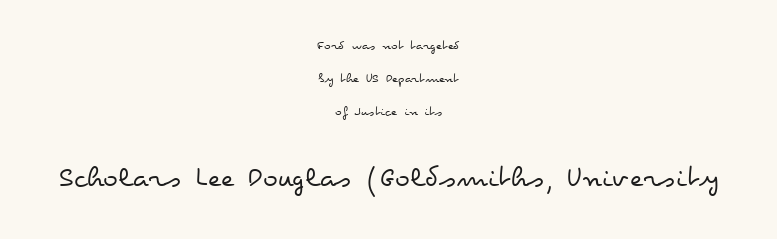
The image shows 31 px regular-weight, wide type, upright; set centered, loose line spacing (2.34x), normal letter spacing, not underlined; the second (bottom) block is 2.21x larger; low stroke contrast and a small x-height.
